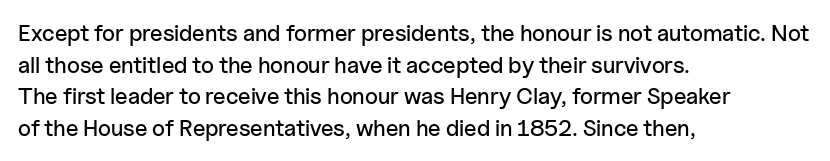
The tracking reads as untouched default to a designer's eye. These lines were composed using upright roman letters. A clean baseline with only descenders dipping below it. The designer left line spacing at the default. The lines are quadded left.
